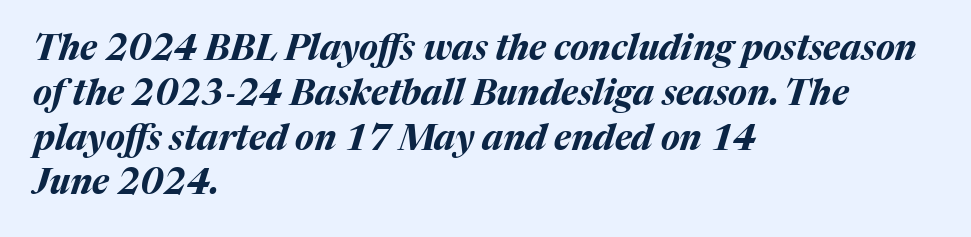
{"italic": "yes", "lean": "right", "slant_degrees": 17, "bold": "yes", "weight": "bold", "width": "normal", "stroke_contrast": "medium", "x_height": "medium", "monospaced": "no", "underline": "no", "align": "left", "line_spacing": "normal", "line_spacing_ratio": 1.28, "letter_spacing": "normal", "letter_spacing_em": 0.0, "glyph_px": 35}
